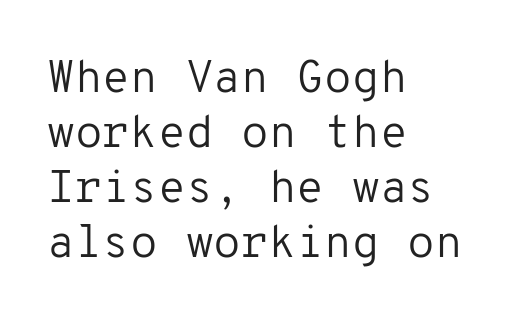
The image shows 45 px regular-weight sans-serif type, upright, monospaced; set left-aligned, line spacing 1.22x, normal letter spacing, not underlined; low stroke contrast and a medium x-height.
